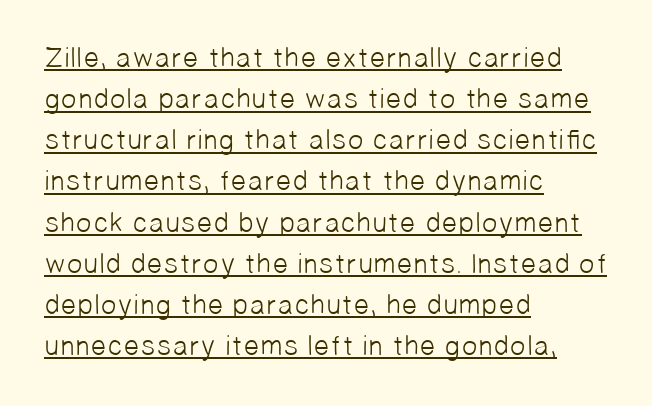
Between one letter and the next there's only the usual sliver of space. These lines are rendered in a variable-pitch font. Decoration check: the copy is underlined. Letterform terminals end flat and unadorned throughout the passage.
